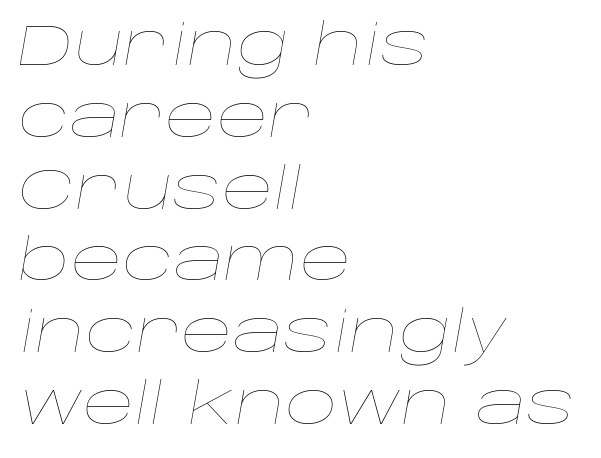
No word sits above an underline. This rendering uses left alignment, leaving the right contour irregular. No letter is thick-stroked: the sample isn't bold. Each word holds together tightly as a unit, with standard inter-letter gaps. Rendered with sloped, italic letterforms. Whoever set this chose a conventional vertical rhythm.
